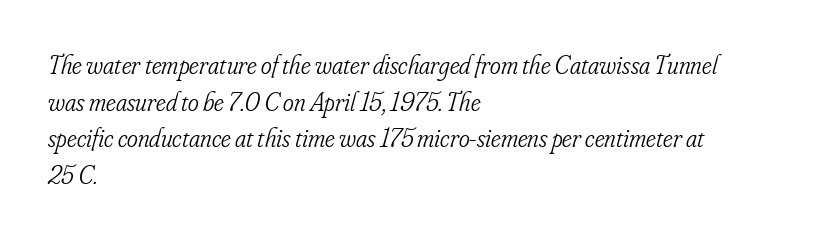
Evenly set lines give the paragraph a standard silhouette. Clear beneath every line of the passage. The font sits on the lighter half of the weight spectrum, regular included. Yep, that's italic — everything's leaning. Line starts are locked; line ends wander.
